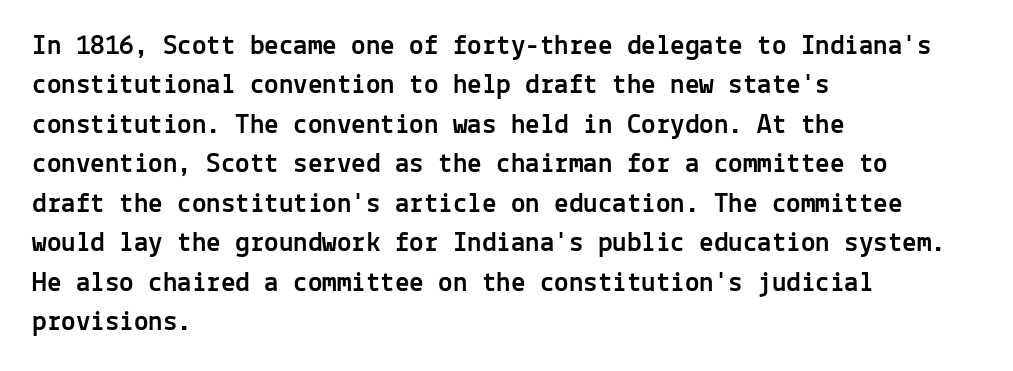
Horizontally, the lines are justified to the leading edge only. In terms of letterspacing, this is plain default setting. Here the designer chose a console-style face with uniform glyph widths. These lines were composed using upright roman letters. Compared with typical paragraphs, the rows here are spaced about the same.
